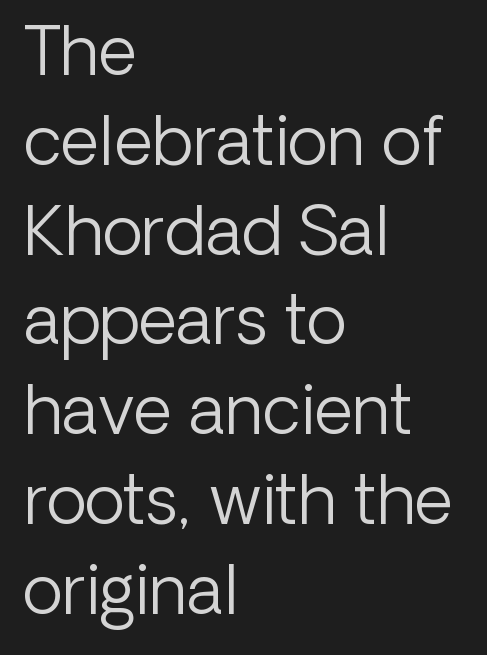
The image shows 67 px light sans-serif type, upright; set left-aligned, normal line spacing (1.34x), normal letter spacing, not underlined; low stroke contrast and a medium x-height.
